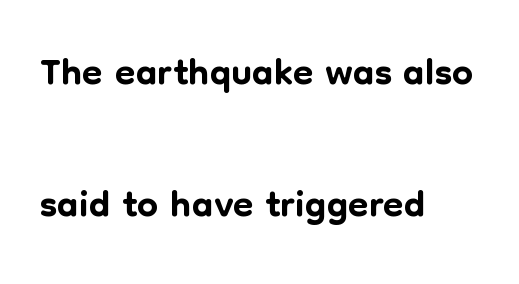
{"serif": "no", "italic": "no", "width": "normal", "stroke_contrast": "low", "x_height": "medium", "monospaced": "no", "underline": "no", "align": "left", "line_spacing": "loose", "line_spacing_ratio": 2.23, "letter_spacing": "normal", "letter_spacing_em": 0.0, "glyph_px": 59}
